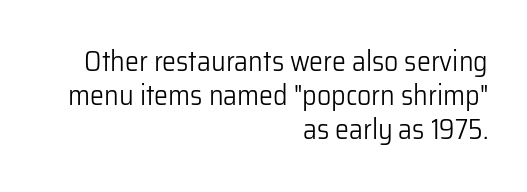
Each row of text sits above clean, open space. Ink coverage per letter is moderate at most. Notice how the stems are strictly vertical — no italics here. Character widths vary here, with narrow letters taking less room than wide ones. How are the letters spaced? Ordinarily, with no added tracking. A flush-right, rag-left setting is used for this passage.
